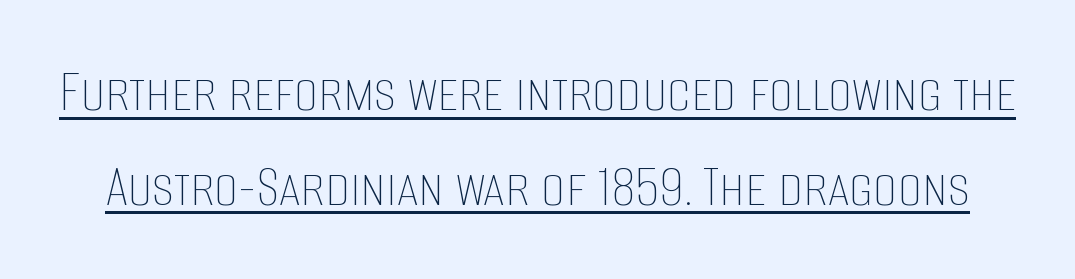
The image shows 61 px thin, condensed type, upright; set normal line spacing (1.55x), normal letter spacing, underlined; low stroke contrast and a large x-height.
